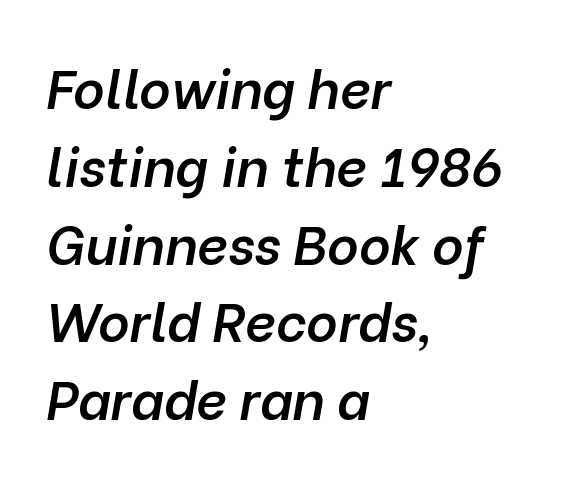
Q: Is the text bold? A: Semi-bold.
Q: Is the text italic (slanted)? A: Yes, it leans right by about 10 degrees.
Q: Is the text underlined? A: No.
Q: How is the paragraph aligned? A: Left-aligned.
Q: Is the spacing between letters normal or unusually wide? A: Normal.
Q: Is the spacing between lines tight, normal or loose? A: Normal.
Q: Width (condensed, normal, or wide)? A: Normal.
Q: Stroke contrast? A: Low.
Q: x-height? A: Medium.
Q: Monospaced? A: No.
